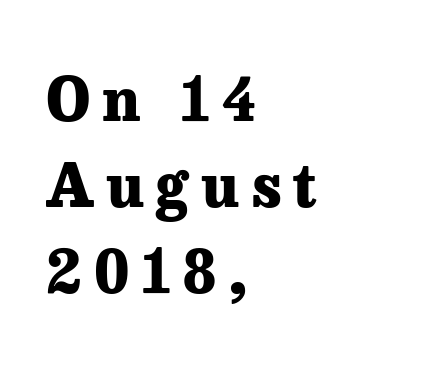
{"serif": "yes", "italic": "no", "bold": "yes", "weight": "heavy", "width": "normal", "stroke_contrast": "low", "x_height": "medium", "monospaced": "no", "underline": "no", "align": "left", "line_spacing": "normal", "line_spacing_ratio": 1.43, "letter_spacing": "wide", "letter_spacing_em": 0.2, "glyph_px": 60}
